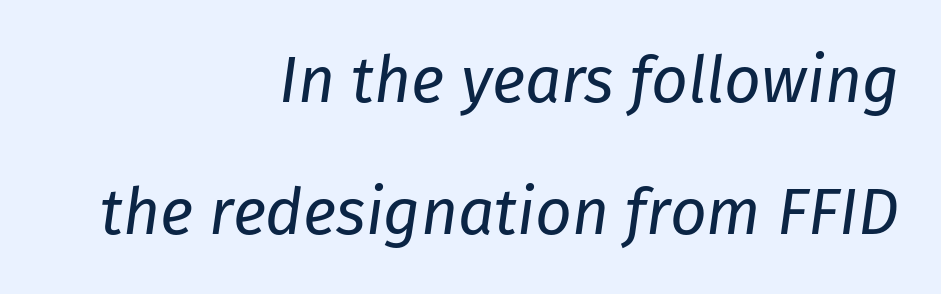
The image shows 64 px regular-weight type, italic (leaning right); set right-aligned, loose line spacing (2.07x), normal letter spacing, not underlined; low stroke contrast and a medium x-height.
